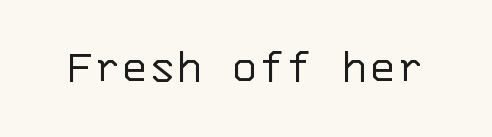
Q: Is the text bold? A: No.
Q: Is the text italic (slanted)? A: No, it is upright.
Q: Is the typeface a serif or a sans-serif typeface? A: Sans-serif.
Q: Is the text underlined? A: No.
Q: Is the spacing between letters normal or unusually wide? A: Normal.
Q: Width (condensed, normal, or wide)? A: Normal.
Q: Stroke contrast? A: Low.
Q: x-height? A: Large.
Q: Monospaced? A: Yes.
